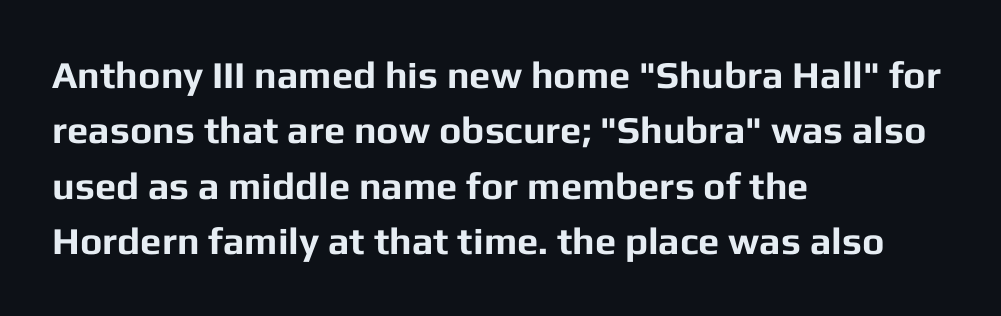
Q: Is the text bold? A: Yes.
Q: Is the text italic (slanted)? A: No, it is upright.
Q: Is the typeface a serif or a sans-serif typeface? A: Sans-serif.
Q: Is the text underlined? A: No.
Q: How is the paragraph aligned? A: Left-aligned.
Q: Is the spacing between letters normal or unusually wide? A: Normal.
Q: Is the spacing between lines tight, normal or loose? A: Normal.
Q: Width (condensed, normal, or wide)? A: Normal.
Q: Stroke contrast? A: Low.
Q: x-height? A: Medium.
Q: Monospaced? A: No.
